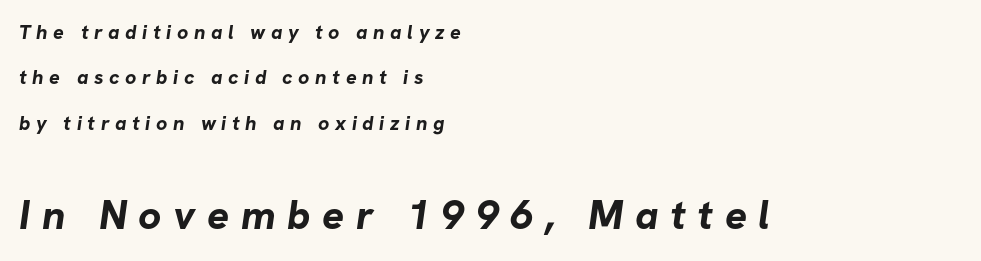
{"serif": "no", "bold": "yes", "weight": "bold", "width": "normal", "stroke_contrast": "low", "x_height": "medium", "monospaced": "no", "underline": "no", "align": "left", "line_spacing": "loose", "line_spacing_ratio": 2.27, "letter_spacing": "wide", "letter_spacing_em": 0.28, "larger_block": "second", "size_ratio": 2.05, "glyph_px": 41}
